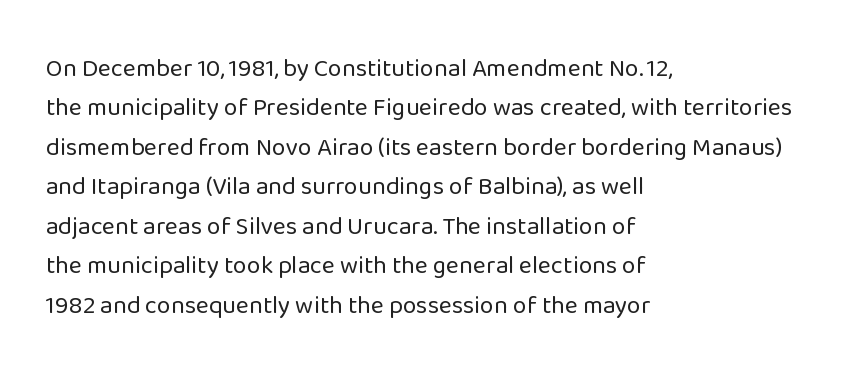
This block has exactly the height ordinary leading produces. Heft: none added — not bold. The face used here is rendered with its standard letterfit. Horizontally, the lines are justified to the leading edge only.
